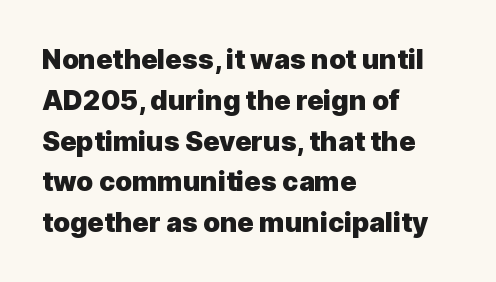
{"italic": "no", "bold": "yes", "underline": "no", "align": "left", "line_spacing": "normal", "line_spacing_ratio": 1.51, "letter_spacing": "normal", "letter_spacing_em": 0.0, "glyph_px": 27}
